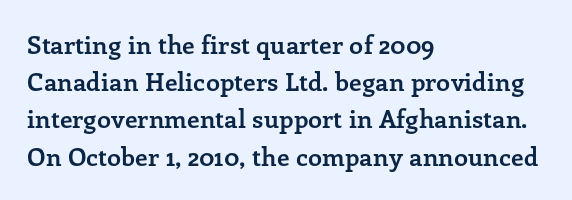
The image shows 25 px bold type, upright; set left-aligned, normal line spacing (1.49x), normal letter spacing, not underlined.
